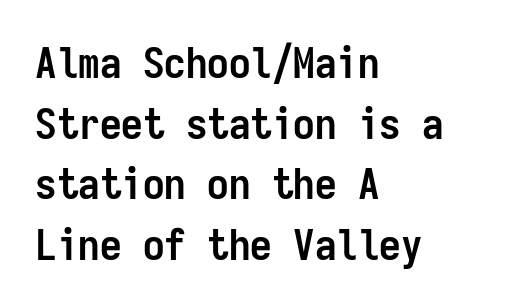
Underline: absent. Do the characters align in a grid? Yes, the font is monospaced. Vertical spacing — default. On the weight axis this lands at bold, roughly 700. Each letter's strokes conclude bluntly, with no projecting serifs.
